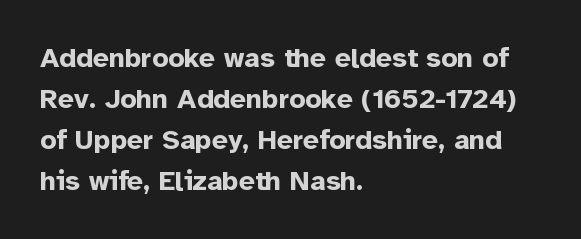
Q: Is the text bold? A: Yes.
Q: Is the text italic (slanted)? A: No, it is upright.
Q: Is the typeface a serif or a sans-serif typeface? A: Sans-serif.
Q: Is the text underlined? A: No.
Q: How is the paragraph aligned? A: Left-aligned.
Q: Is the spacing between letters normal or unusually wide? A: Normal.
Q: Is the spacing between lines tight, normal or loose? A: Normal.
Q: Width (condensed, normal, or wide)? A: Normal.
Q: Stroke contrast? A: Low.
Q: x-height? A: Medium.
Q: Monospaced? A: No.
